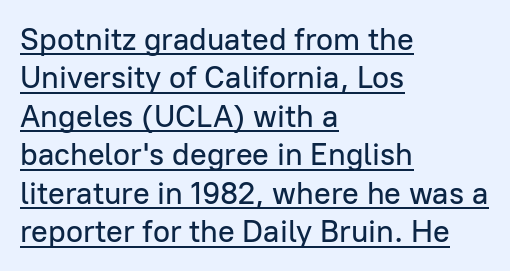
{"serif": "no", "italic": "no", "width": "normal", "stroke_contrast": "low", "x_height": "medium", "monospaced": "no", "underline": "yes", "align": "left", "line_spacing_ratio": 1.24, "letter_spacing": "normal", "letter_spacing_em": 0.0, "glyph_px": 31}
